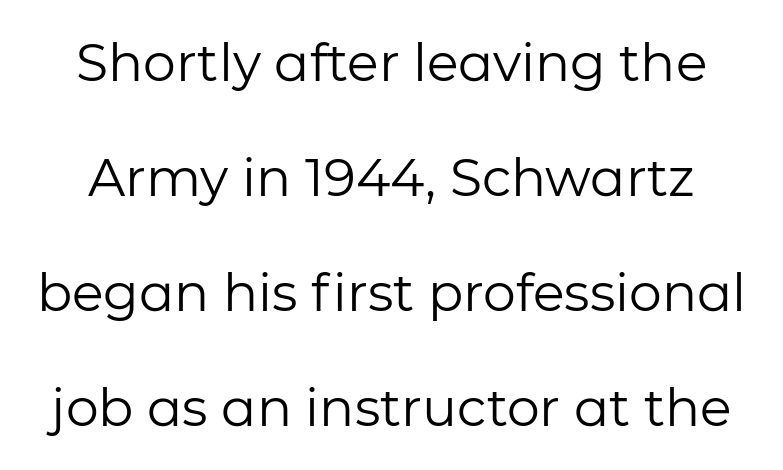
Q: Is the text bold? A: No.
Q: Is the text italic (slanted)? A: No, it is upright.
Q: Is the typeface a serif or a sans-serif typeface? A: Sans-serif.
Q: Is the text underlined? A: No.
Q: Is the spacing between letters normal or unusually wide? A: Normal.
Q: Is the spacing between lines tight, normal or loose? A: Loose.
Q: Width (condensed, normal, or wide)? A: Normal.
Q: Stroke contrast? A: Low.
Q: x-height? A: Medium.
Q: Monospaced? A: No.
